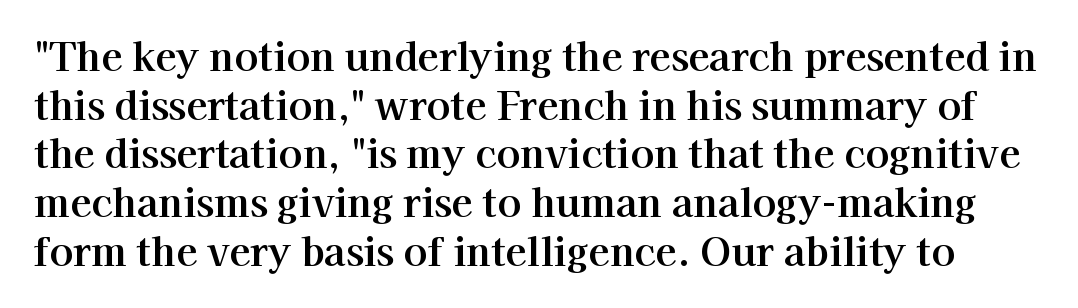
{"serif": "yes", "italic": "no", "width": "normal", "stroke_contrast": "high", "x_height": "medium", "monospaced": "no", "underline": "no", "line_spacing": "normal", "line_spacing_ratio": 1.25, "letter_spacing": "normal", "letter_spacing_em": 0.0, "glyph_px": 39}
